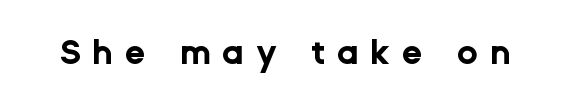
Q: Is the text bold? A: Yes.
Q: Is the text italic (slanted)? A: No, it is upright.
Q: Is the typeface a serif or a sans-serif typeface? A: Sans-serif.
Q: Is the text underlined? A: No.
Q: Is the spacing between letters normal or unusually wide? A: Unusually wide.
Q: Width (condensed, normal, or wide)? A: Normal.
Q: Stroke contrast? A: Low.
Q: x-height? A: Medium.
Q: Monospaced? A: No.
